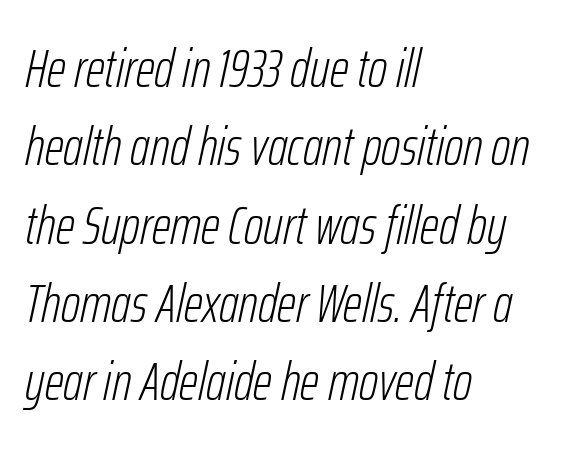
{"italic": "yes", "lean": "right", "slant_degrees": 12, "bold": "no", "weight": "light", "width": "condensed", "stroke_contrast": "low", "x_height": "medium", "monospaced": "no", "underline": "no", "align": "left", "line_spacing": "normal", "line_spacing_ratio": 1.45, "letter_spacing": "normal", "letter_spacing_em": 0.0, "glyph_px": 54}
